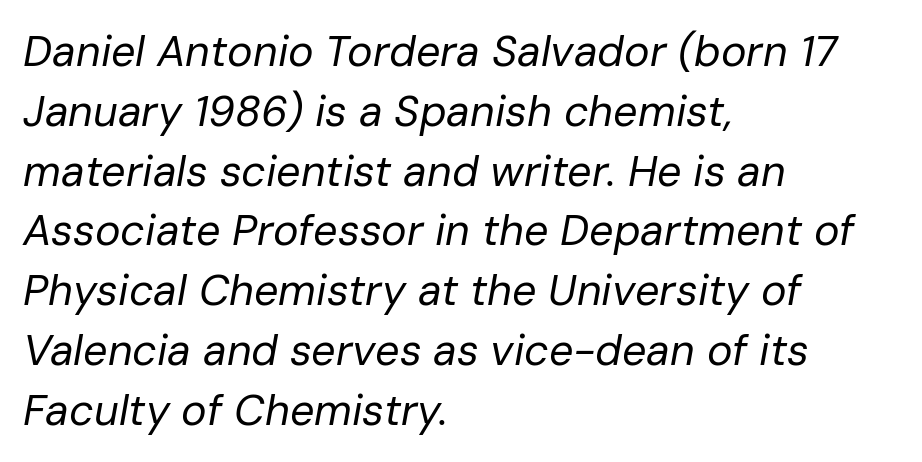
The image shows 43 px regular-weight type, italic (leaning right); set left-aligned, normal line spacing (1.39x), normal letter spacing, not underlined; low stroke contrast and a medium x-height.
